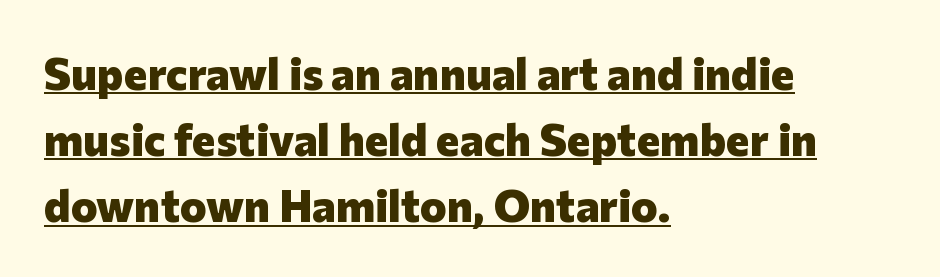
{"serif": "no", "italic": "no", "bold": "yes", "weight": "heavy", "width": "normal", "stroke_contrast": "low", "x_height": "medium", "monospaced": "no", "underline": "yes", "align": "left", "line_spacing": "normal", "line_spacing_ratio": 1.47, "letter_spacing": "normal", "letter_spacing_em": 0.0, "glyph_px": 45}
